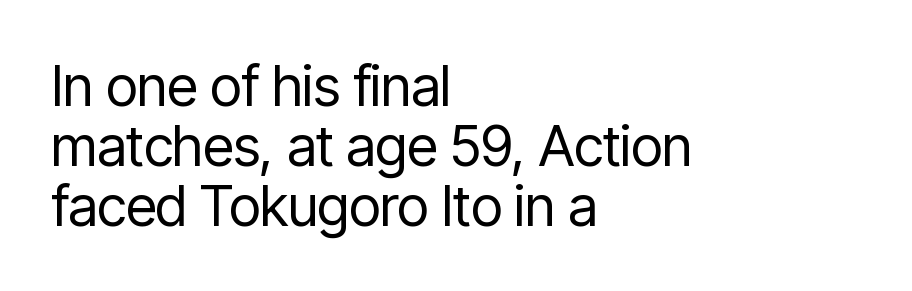
{"serif": "no", "italic": "no", "bold": "no", "weight": "regular", "width": "condensed", "stroke_contrast": "low", "x_height": "medium", "monospaced": "no", "underline": "no", "align": "left", "line_spacing": "tight", "line_spacing_ratio": 1.07, "letter_spacing": "normal", "letter_spacing_em": 0.0, "glyph_px": 56}
